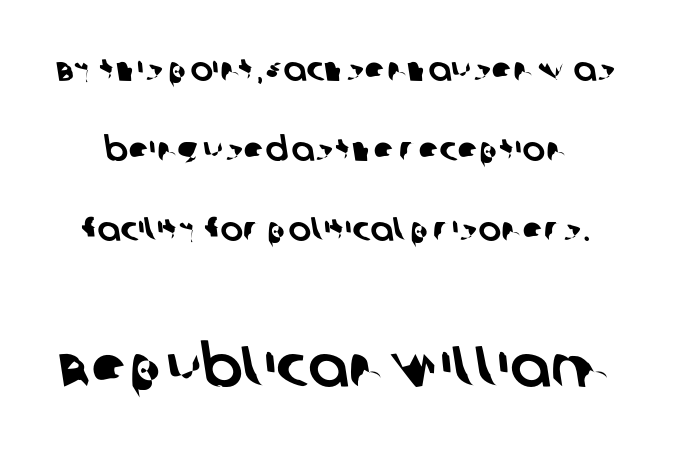
{"serif": "no", "width": "normal", "stroke_contrast": "low", "x_height": "large", "monospaced": "no", "underline": "no", "line_spacing": "loose", "line_spacing_ratio": 2.35, "letter_spacing": "normal", "letter_spacing_em": 0.0, "larger_block": "second", "size_ratio": 1.74, "glyph_px": 59}
